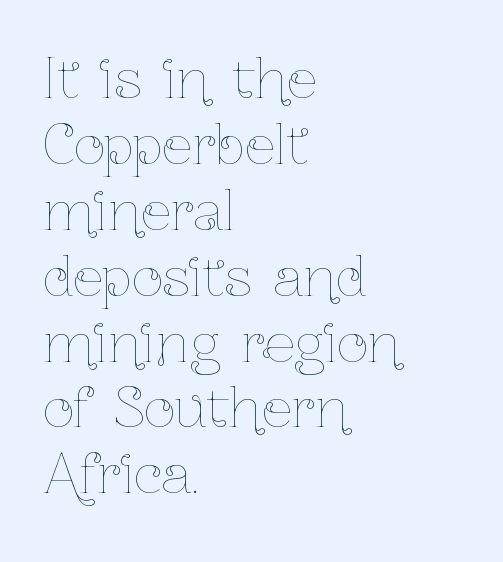
{"italic": "no", "bold": "no", "weight": "thin", "width": "condensed", "stroke_contrast": "low", "x_height": "medium", "monospaced": "no", "underline": "no", "align": "left", "line_spacing_ratio": 1.22, "letter_spacing": "normal", "letter_spacing_em": 0.0, "glyph_px": 54}
